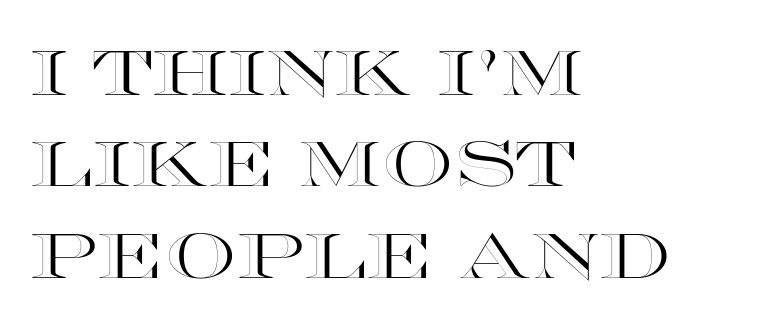
Q: Is the text italic (slanted)? A: No, it is upright.
Q: Is the text underlined? A: No.
Q: How is the paragraph aligned? A: Left-aligned.
Q: Is the spacing between letters normal or unusually wide? A: Normal.
Q: Is the spacing between lines tight, normal or loose? A: Normal.
Q: Width (condensed, normal, or wide)? A: Wide.
Q: x-height? A: Large.
Q: Monospaced? A: No.
